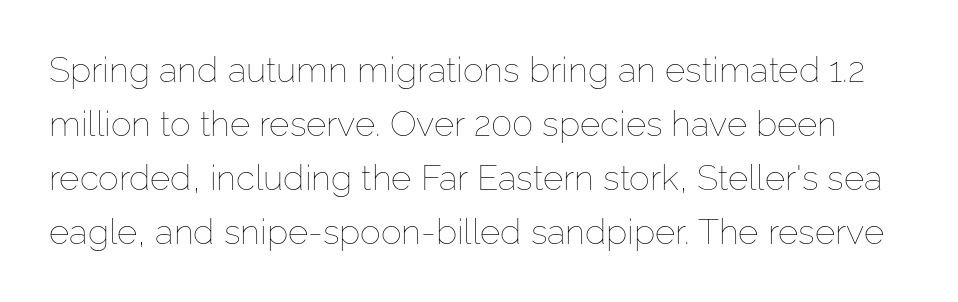
No extra ink here — the face is not bold. The zone under the glyphs is completely vacant. These lines sit exactly where default settings would place them. Compared with typical body copy, the letter spacing here is the same. Notice how the stems are strictly vertical — no italics here. Each letter keeps its own natural width here, so spacing adapts to shape.
